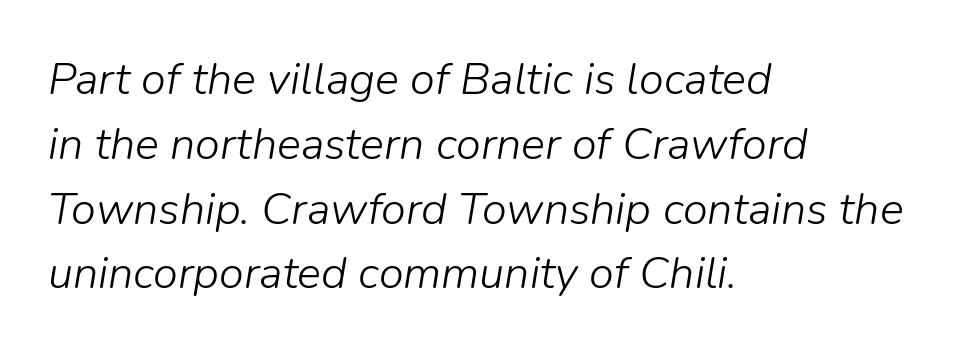
The image shows 45 px light type, italic (leaning right); set left-aligned, normal line spacing (1.44x), normal letter spacing, not underlined; low stroke contrast and a medium x-height.
